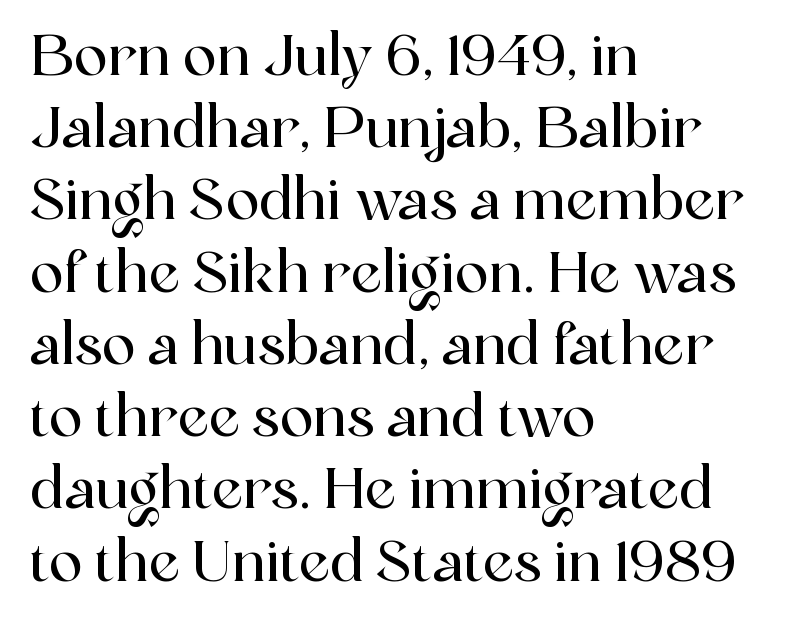
Q: Is the text italic (slanted)? A: No, it is upright.
Q: Is the typeface a serif or a sans-serif typeface? A: Serif.
Q: Is the text underlined? A: No.
Q: How is the paragraph aligned? A: Left-aligned.
Q: Is the spacing between letters normal or unusually wide? A: Normal.
Q: Is the spacing between lines tight, normal or loose? A: Normal.
Q: Width (condensed, normal, or wide)? A: Normal.
Q: x-height? A: Medium.
Q: Monospaced? A: No.
